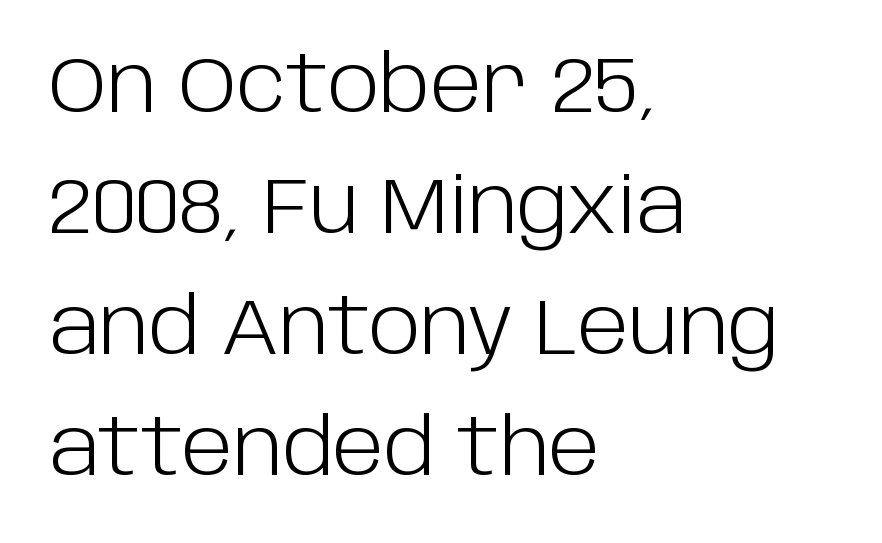
The letters advance in unequal steps, a hallmark of proportional type. Descenders are the only things crossing below the line. This sample uses plain, unmodified letter spacing. Vertically, the passage feels balanced, rows spaced as you'd expect.
